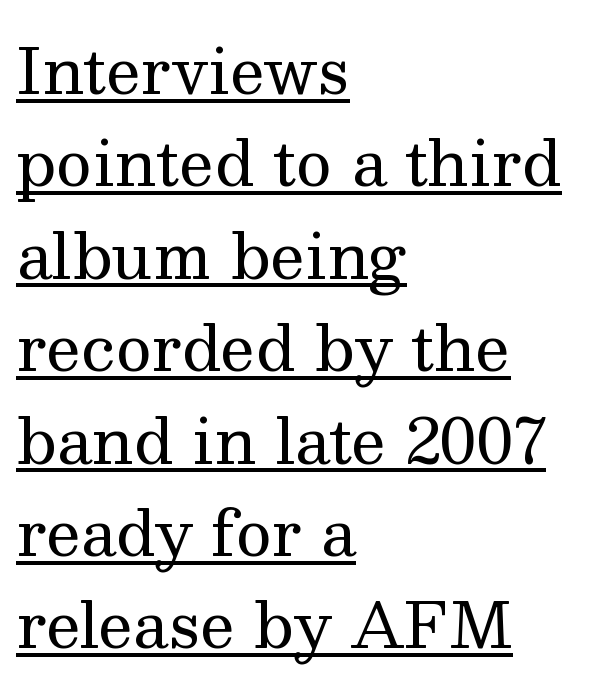
The image shows 62 px regular-weight serif type, upright; set left-aligned, normal line spacing (1.49x), normal letter spacing, underlined; medium stroke contrast and a medium x-height.
